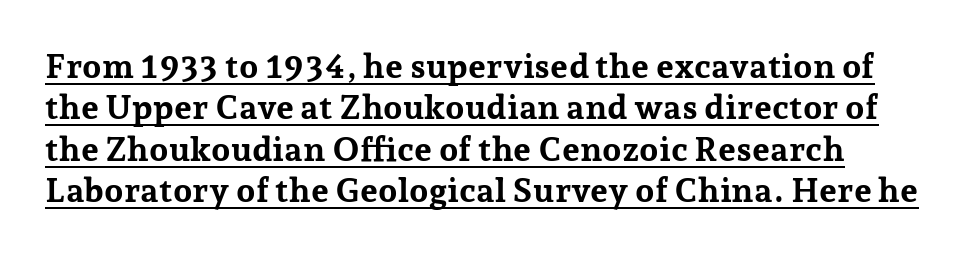
{"serif": "yes", "italic": "no", "bold": "yes", "weight": "bold", "width": "normal", "stroke_contrast": "low", "x_height": "medium", "monospaced": "no", "underline": "yes", "line_spacing_ratio": 1.22, "letter_spacing": "normal", "letter_spacing_em": 0.0, "glyph_px": 34}
